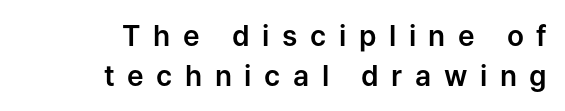
Q: Is the text italic (slanted)? A: No, it is upright.
Q: Is the typeface a serif or a sans-serif typeface? A: Sans-serif.
Q: Is the text underlined? A: No.
Q: How is the paragraph aligned? A: Right-aligned.
Q: Is the spacing between letters normal or unusually wide? A: Unusually wide.
Q: Is the spacing between lines tight, normal or loose? A: Normal.
Q: Width (condensed, normal, or wide)? A: Normal.
Q: Stroke contrast? A: Low.
Q: x-height? A: Medium.
Q: Monospaced? A: No.
